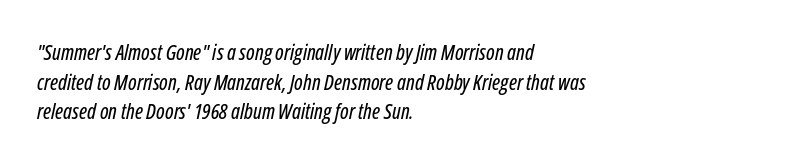
{"italic": "yes", "lean": "right", "slant_degrees": 12, "underline": "no", "align": "left", "line_spacing": "normal", "line_spacing_ratio": 1.41, "letter_spacing": "normal", "letter_spacing_em": 0.0, "glyph_px": 21}
